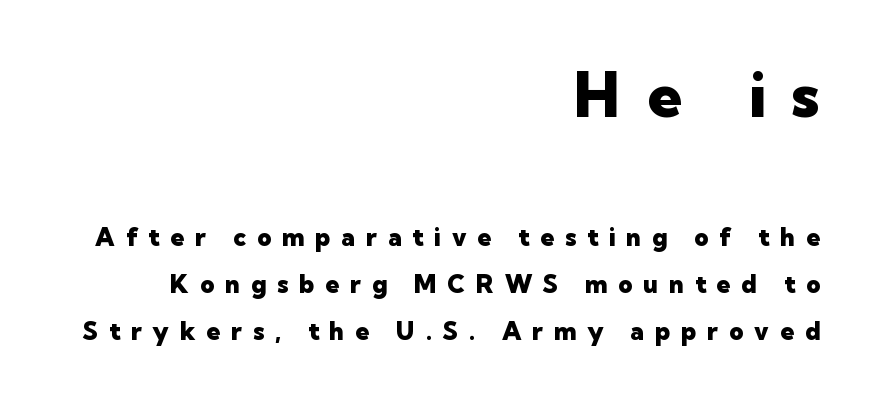
It's the straight-up-and-down kind of type. Notice how thick the strokes are: this is what a full bold looks like. Look at the bottom of the vertical strokes: they stop flat, with no serifs. Reading down the block, your eye finds every line finishing at a fixed right position. The emphasis by scale lands on block number one, above.
